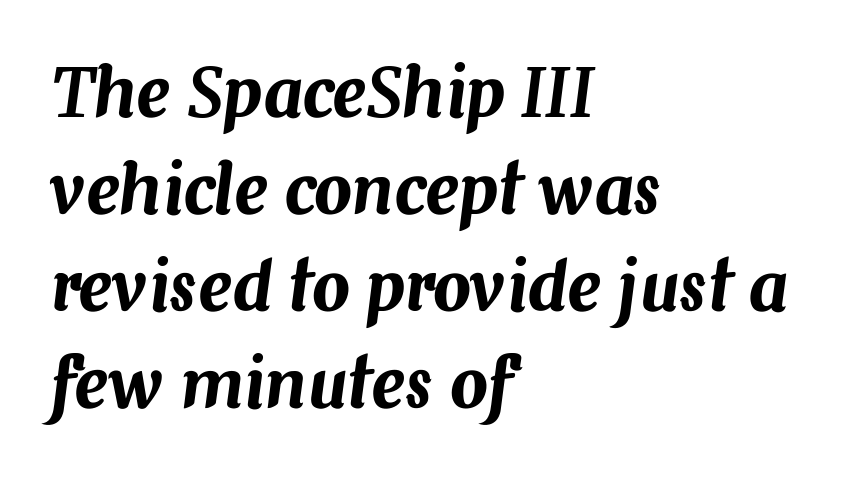
The image shows 67 px text type, italic (leaning right); set left-aligned, normal line spacing (1.45x), normal letter spacing, not underlined; medium stroke contrast and a medium x-height.
